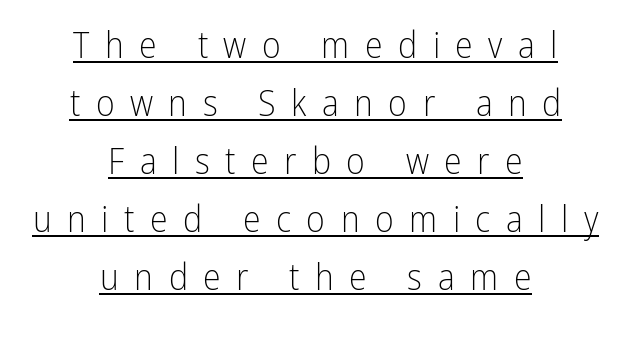
The image shows 36 px light, condensed sans-serif type, upright; set centered, normal line spacing (1.61x), unusually wide letter spacing (+0.43 em), underlined; low stroke contrast and a medium x-height.
